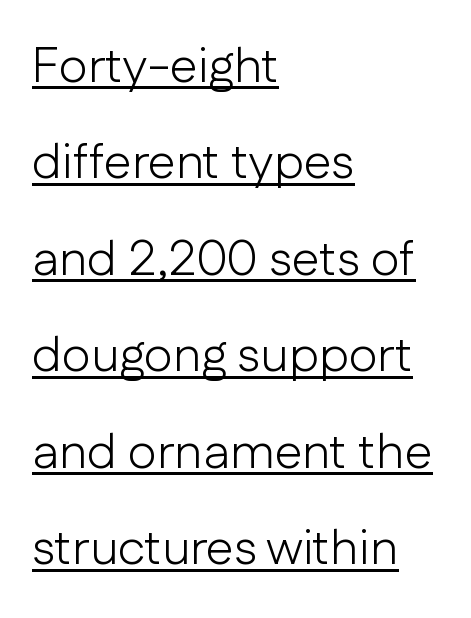
Q: Is the text bold? A: No.
Q: Is the text italic (slanted)? A: No, it is upright.
Q: Is the typeface a serif or a sans-serif typeface? A: Sans-serif.
Q: Is the text underlined? A: Yes.
Q: How is the paragraph aligned? A: Left-aligned.
Q: Is the spacing between letters normal or unusually wide? A: Normal.
Q: Is the spacing between lines tight, normal or loose? A: Loose.
Q: Width (condensed, normal, or wide)? A: Normal.
Q: Stroke contrast? A: Low.
Q: x-height? A: Medium.
Q: Monospaced? A: No.
